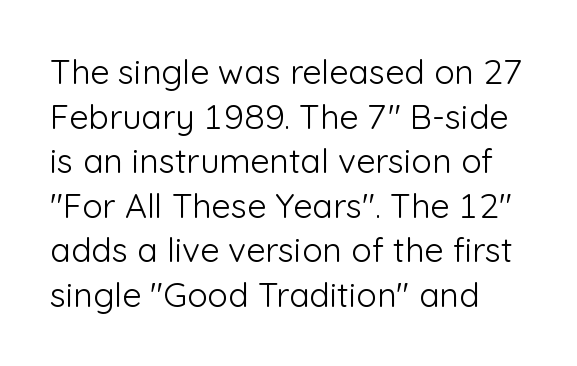
Q: Is the text bold? A: No.
Q: Is the text italic (slanted)? A: No, it is upright.
Q: Is the typeface a serif or a sans-serif typeface? A: Sans-serif.
Q: Is the text underlined? A: No.
Q: Is the spacing between letters normal or unusually wide? A: Normal.
Q: Is the spacing between lines tight, normal or loose? A: Normal.
Q: Width (condensed, normal, or wide)? A: Normal.
Q: Stroke contrast? A: Low.
Q: x-height? A: Medium.
Q: Monospaced? A: No.
